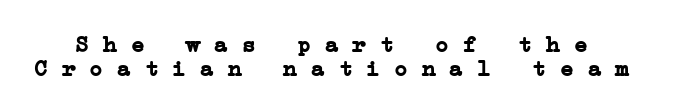
The image shows 23 px bold type; set tight line spacing (1.04x), normal letter spacing, not underlined.
